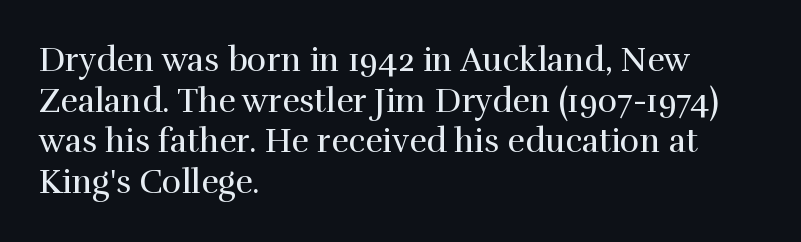
Q: Is the text bold? A: No.
Q: Is the text italic (slanted)? A: No, it is upright.
Q: Is the typeface a serif or a sans-serif typeface? A: Serif.
Q: Is the text underlined? A: No.
Q: How is the paragraph aligned? A: Left-aligned.
Q: Is the spacing between letters normal or unusually wide? A: Normal.
Q: Width (condensed, normal, or wide)? A: Normal.
Q: x-height? A: Medium.
Q: Monospaced? A: No.
